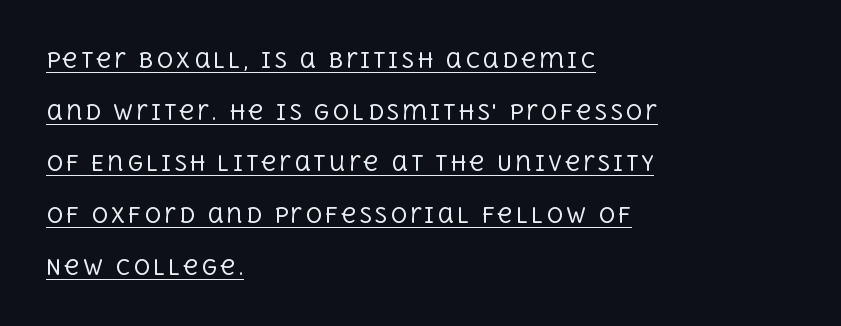
The image shows 21 px text type, upright; set left-aligned, loose line spacing (2.46x), underlined.
